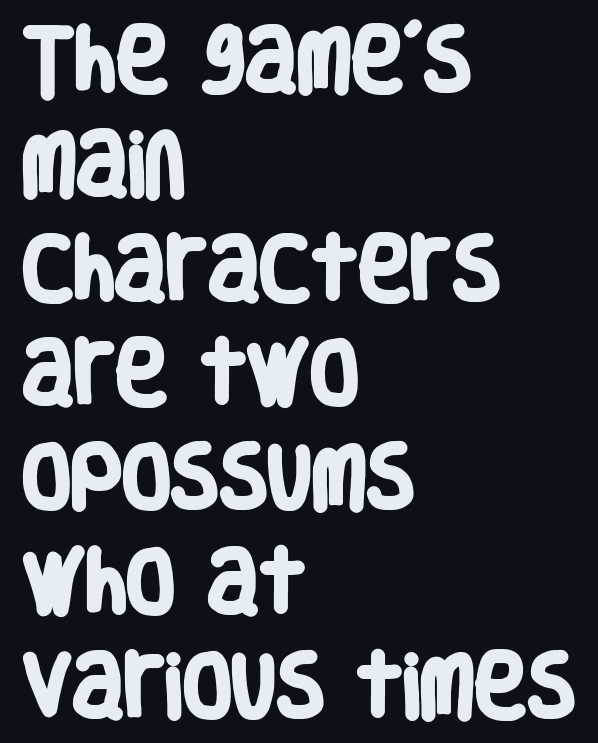
The image shows 71 px heavy, condensed sans-serif type; set left-aligned, normal line spacing (1.47x), normal letter spacing, not underlined; low stroke contrast and a large x-height.
